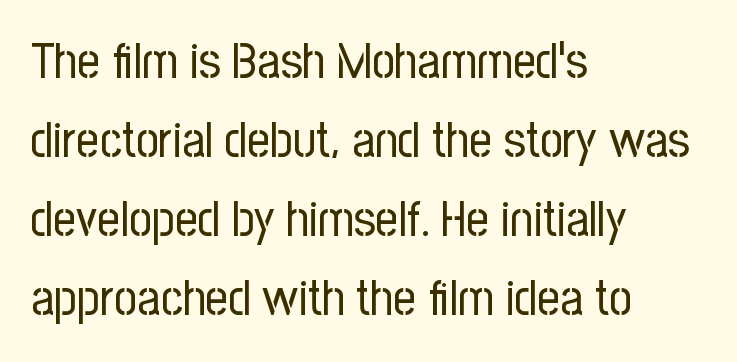
Heft: none added — not bold. You could not count columns in this text — the font is proportionally spaced. Unlike a traditional serif, this face leaves its strokes unadorned. These lines were composed using upright roman letters.
